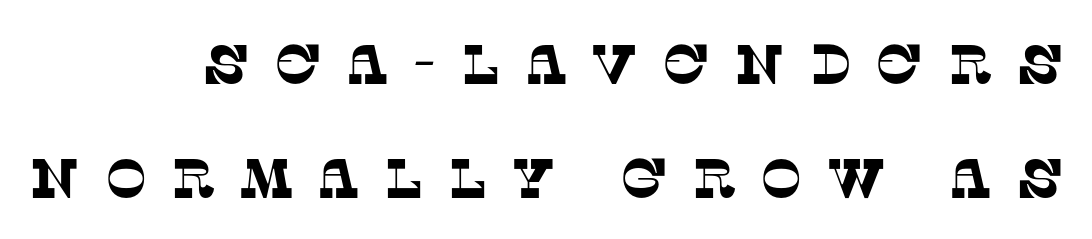
Q: Is the typeface a serif or a sans-serif typeface? A: Serif.
Q: Is the text underlined? A: No.
Q: How is the paragraph aligned? A: Right-aligned.
Q: Is the spacing between letters normal or unusually wide? A: Unusually wide.
Q: Is the spacing between lines tight, normal or loose? A: Loose.
Q: Width (condensed, normal, or wide)? A: Normal.
Q: Stroke contrast? A: Low.
Q: x-height? A: Large.
Q: Monospaced? A: No.
